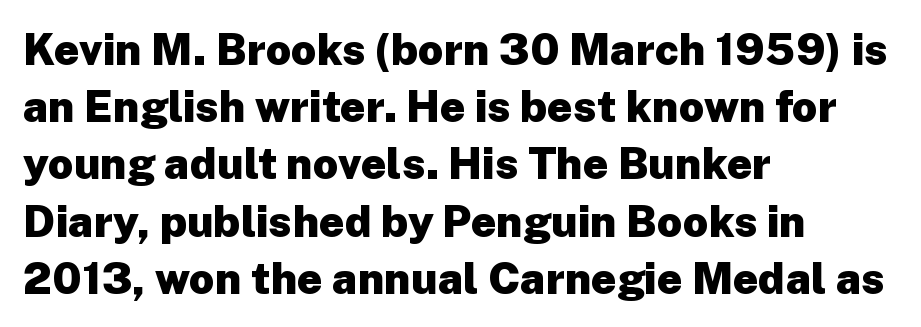
The passage shown is typeset with a sans-serif family. Observe the ordinary spacing: letters are neighbours, not strangers. Tall strokes in this sample are plumb rather than angled. Here the designer chose a conventional face with non-uniform glyph widths. Plenty of ink on the page — the face is bold. Left-aligned paragraph, ragged on the right.
